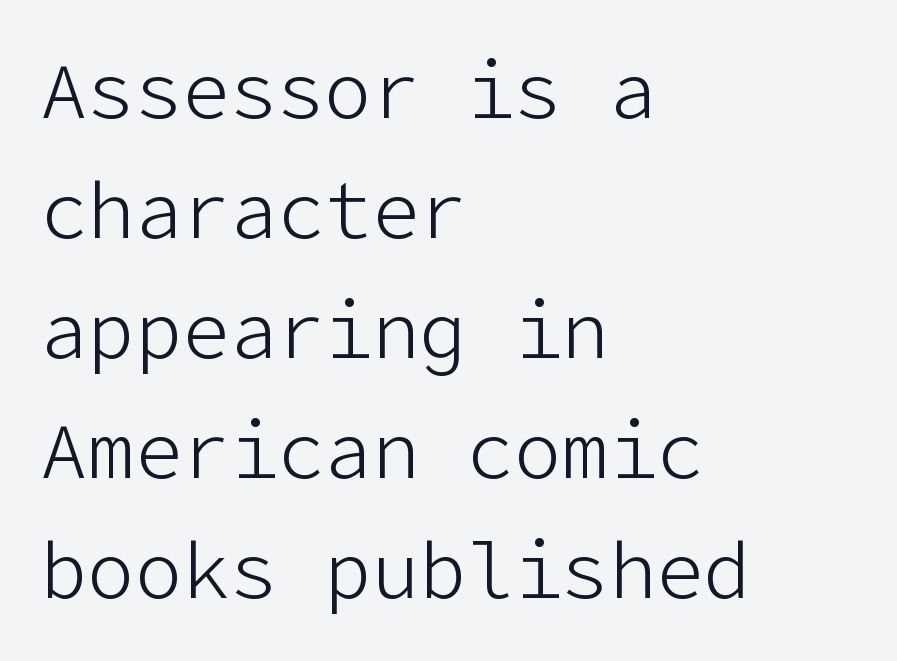
In terms of letterform style, serifs are entirely absent. Vertical spacing — default. Do the letters lean? They stand straight. Plain, unruled lines of type. Typeset ragged right — the left edge is the straight one.
